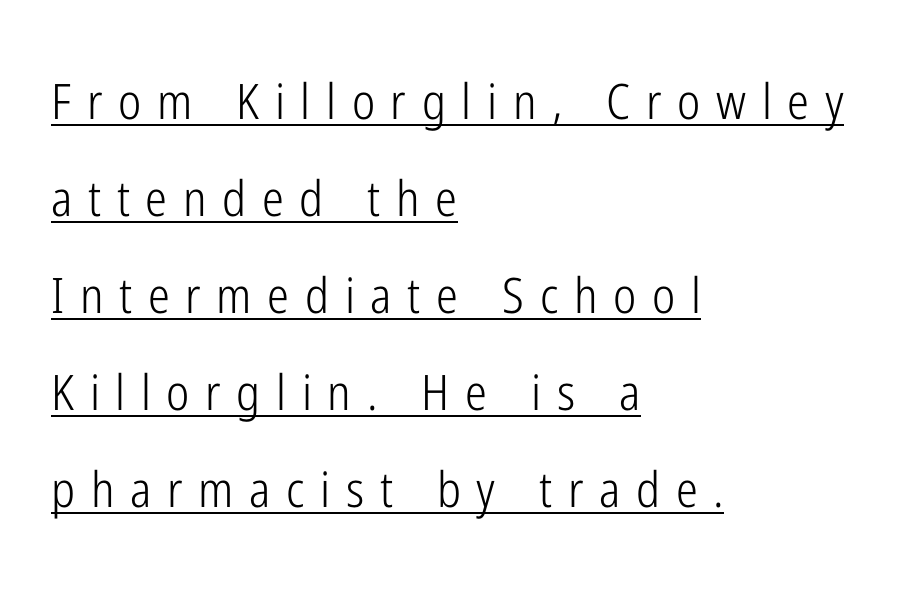
Q: Is the text bold? A: No.
Q: Is the text italic (slanted)? A: No, it is upright.
Q: Is the typeface a serif or a sans-serif typeface? A: Sans-serif.
Q: Is the text underlined? A: Yes.
Q: How is the paragraph aligned? A: Left-aligned.
Q: Is the spacing between letters normal or unusually wide? A: Unusually wide.
Q: Is the spacing between lines tight, normal or loose? A: Loose.
Q: Width (condensed, normal, or wide)? A: Condensed.
Q: Stroke contrast? A: Low.
Q: x-height? A: Medium.
Q: Monospaced? A: No.
